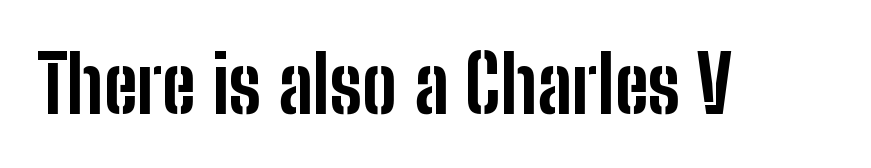
The image shows 78 px bold, condensed sans-serif type, upright; set normal letter spacing, not underlined; low stroke contrast and a medium x-height.
